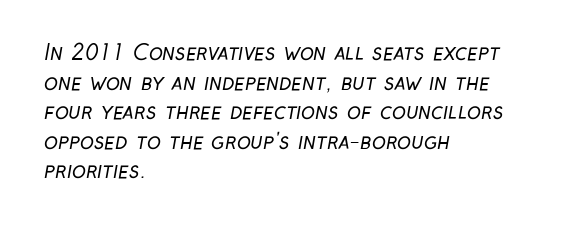
The image shows 21 px text type; set left-aligned, normal line spacing (1.41x), normal letter spacing, not underlined.
